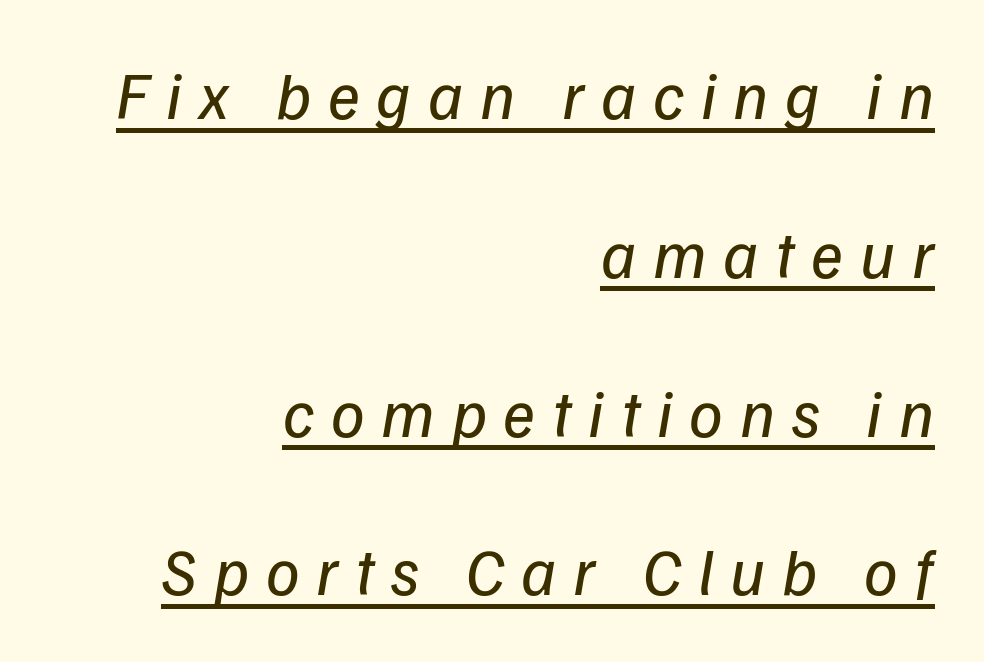
The lettering is marked with a stroke running underneath it. Caption: multi-line text, flush right, ragged left. Students, observe: this is what heavily led, spacious text looks like. Weight: in the light-to-regular range. Is this a fixed-width face? No — the glyphs have proportional, varying widths.
